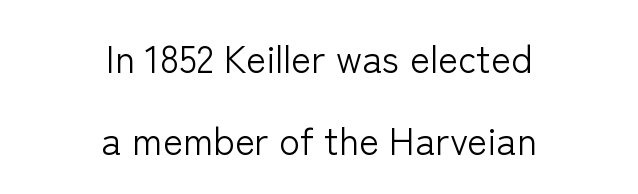
{"serif": "no", "italic": "no", "bold": "no", "weight": "light", "width": "normal", "stroke_contrast": "low", "x_height": "medium", "monospaced": "no", "underline": "no", "align": "center", "line_spacing": "loose", "line_spacing_ratio": 2.15, "letter_spacing": "normal", "letter_spacing_em": 0.0, "glyph_px": 38}
